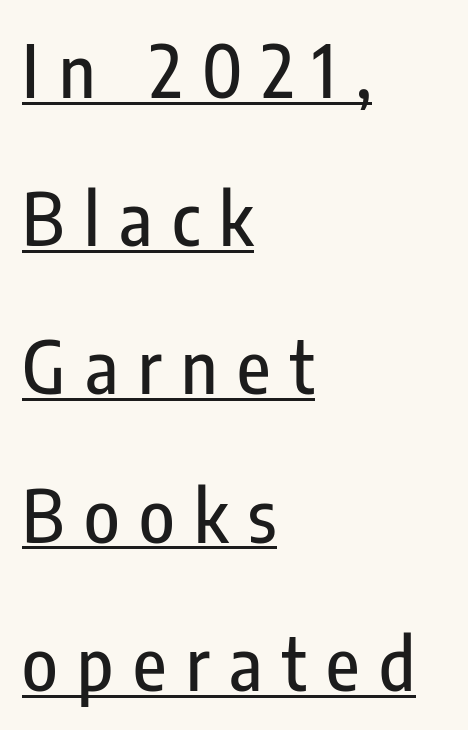
Short note: letters widely spaced. One-word summary of the alignment: left. Honestly, the rows look like they've been pulled way apart. Is there an underline? Yes — a line sits under the letters. The letters stand upright; this is a roman face.
